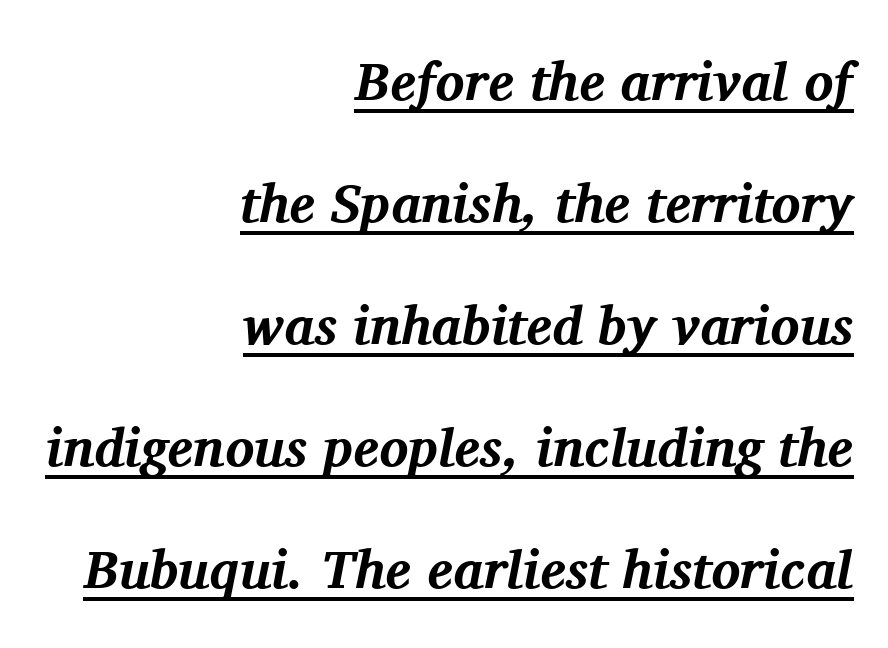
The image shows 54 px bold serif type, italic (leaning right); set right-aligned, loose line spacing (2.26x), normal letter spacing, underlined; medium stroke contrast and a medium x-height.
